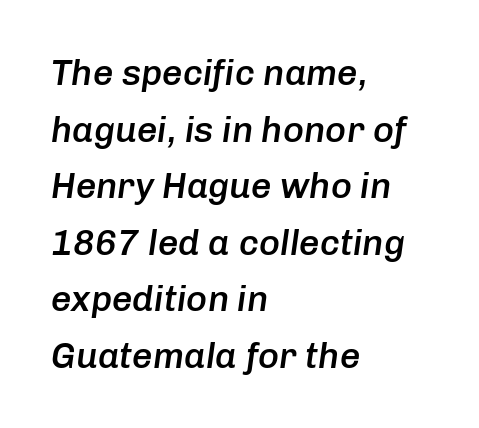
Q: Is the text bold? A: Semi-bold.
Q: Is the text italic (slanted)? A: Yes, it leans right by about 8 degrees.
Q: Is the text underlined? A: No.
Q: How is the paragraph aligned? A: Left-aligned.
Q: Is the spacing between letters normal or unusually wide? A: Normal.
Q: Is the spacing between lines tight, normal or loose? A: Normal.
Q: Width (condensed, normal, or wide)? A: Normal.
Q: Stroke contrast? A: Low.
Q: x-height? A: Medium.
Q: Monospaced? A: No.
